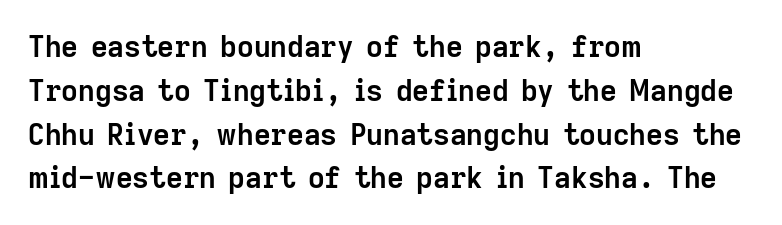
Q: Is the text bold? A: Yes.
Q: Is the text italic (slanted)? A: No, it is upright.
Q: Is the typeface a serif or a sans-serif typeface? A: Sans-serif.
Q: Is the text underlined? A: No.
Q: How is the paragraph aligned? A: Left-aligned.
Q: Is the spacing between letters normal or unusually wide? A: Normal.
Q: Is the spacing between lines tight, normal or loose? A: Normal.
Q: Width (condensed, normal, or wide)? A: Normal.
Q: Stroke contrast? A: Low.
Q: x-height? A: Medium.
Q: Monospaced? A: No.
